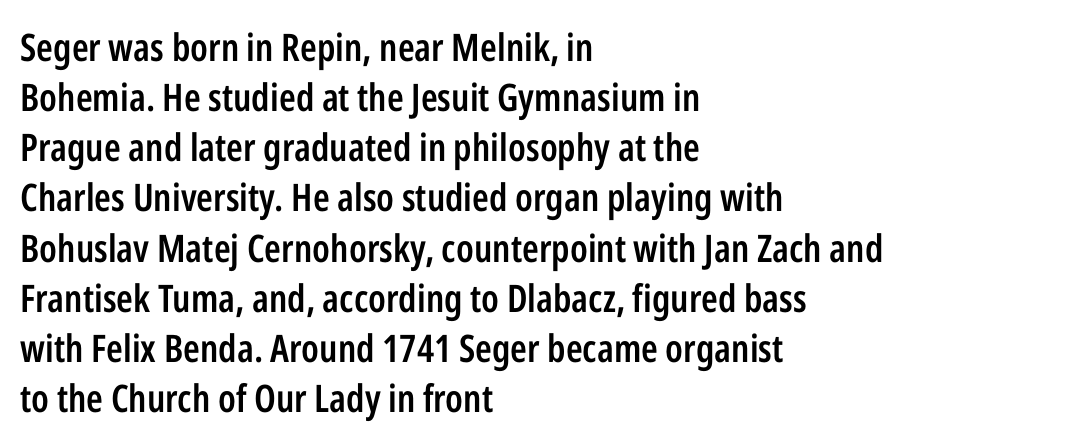
The image shows 38 px semibold, condensed sans-serif type, upright; set left-aligned, normal line spacing (1.32x), normal letter spacing, not underlined; low stroke contrast and a medium x-height.
